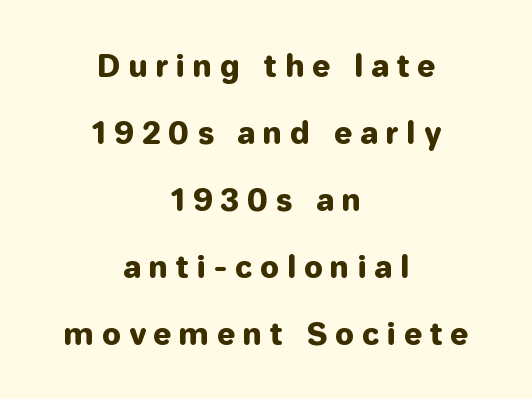
The image shows 30 px sans-serif type, upright; set centered, loose line spacing (2.23x), unusually wide letter spacing (+0.28 em), not underlined; low stroke contrast and a medium x-height.
